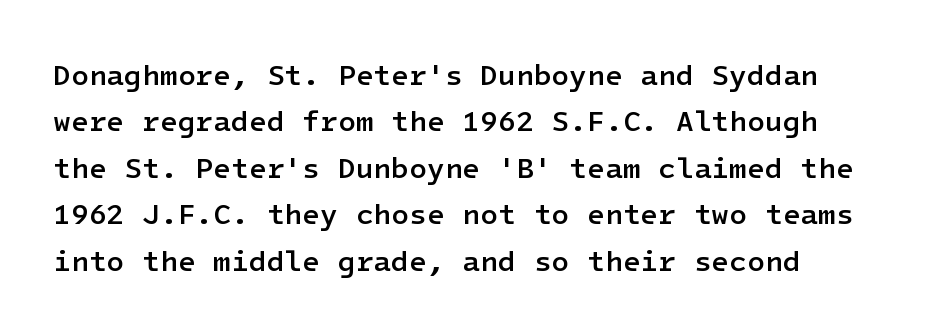
The image shows 29 px semibold sans-serif type, upright; set left-aligned, normal line spacing (1.6x), normal letter spacing, not underlined; low stroke contrast and a medium x-height.
